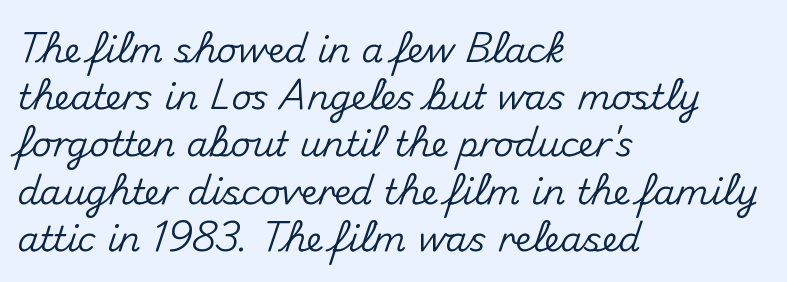
Q: Is the text italic (slanted)? A: Yes.
Q: Is the typeface a serif or a sans-serif typeface? A: Sans-serif.
Q: Is the text underlined? A: No.
Q: How is the paragraph aligned? A: Left-aligned.
Q: Is the spacing between letters normal or unusually wide? A: Normal.
Q: Is the spacing between lines tight, normal or loose? A: Normal.
Q: Width (condensed, normal, or wide)? A: Normal.
Q: Stroke contrast? A: Medium.
Q: x-height? A: Small.
Q: Monospaced? A: No.
